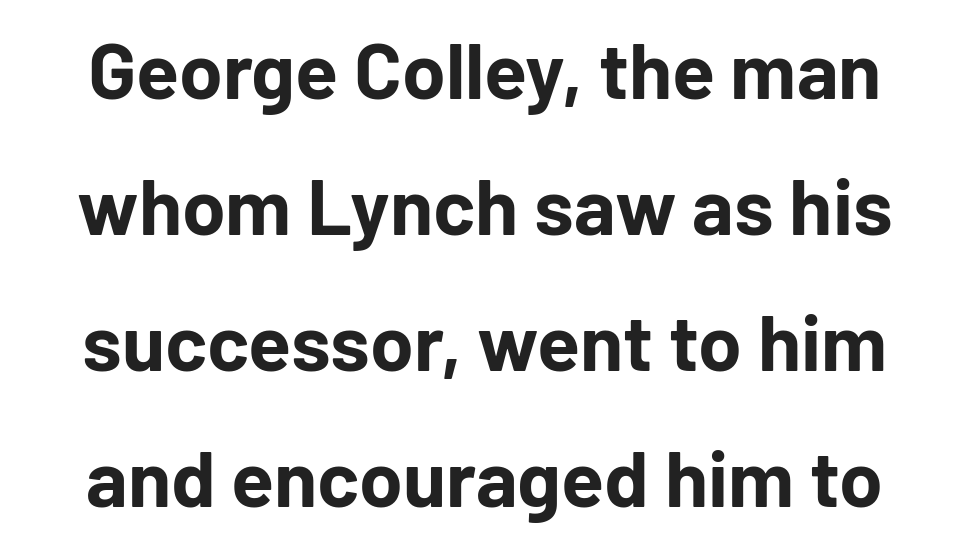
The image shows 79 px bold sans-serif type, upright; set line spacing 1.72x, normal letter spacing, not underlined; low stroke contrast and a medium x-height.
